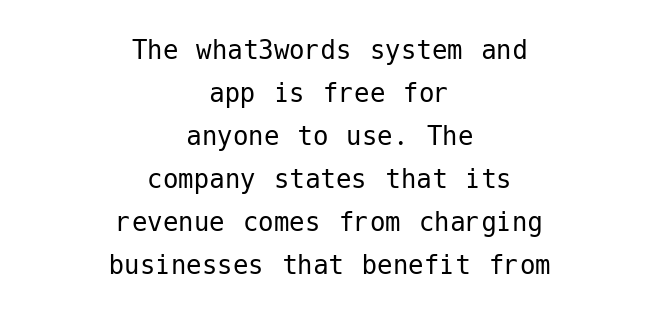
The image shows 31 px regular-weight sans-serif type, upright; set centered, normal line spacing (1.39x), normal letter spacing, not underlined; low stroke contrast and a medium x-height.
